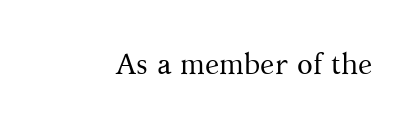
Quick note: underline off. The rendering keeps characters at their native spacing. Weight: not bold — regular or lighter. A typesetter would label this face a serif. Quick note: not italic, upright. Note the varied advance widths — an 'i' is clearly narrower than an 'm'.
